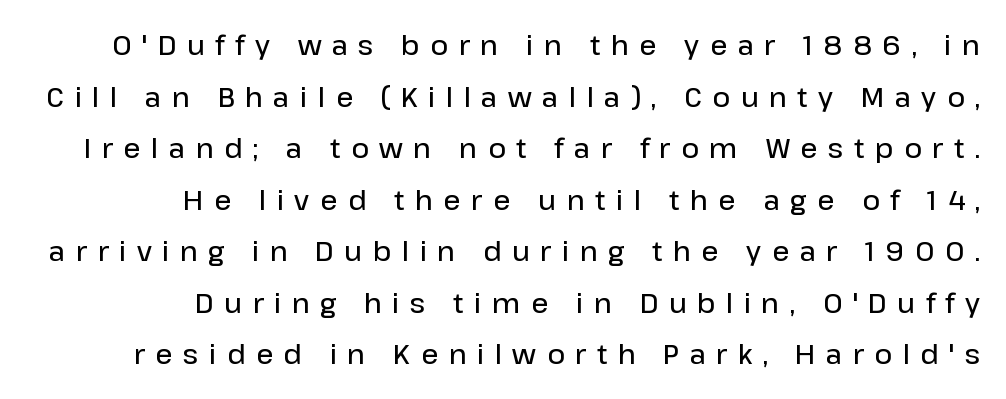
Loosely led — the rows are spread out. Look at the tracking — it's clearly loosened, letters drifting apart. A clean baseline with only descenders dipping below it. Every stem runs plumb, perpendicular to the baseline. All the whitespace from short lines collects on the left.
